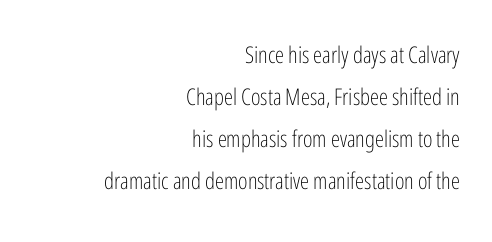
If you drew a ruler down the right edge, every line would touch it. Rendered with straight, roman letterforms. The weight would be labelled regular, book, light, or lighter still. Letters rest on an invisible, unmarked baseline. In terms of letterspacing, this is plain default setting.
